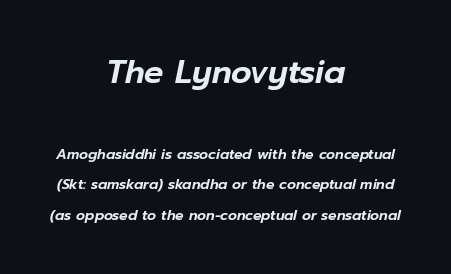
Compared with typical body copy, the letter spacing here is the same. The letters advance in unequal steps, a hallmark of proportional type. Vertically, the passage feels expansive, rows floating well apart. The specimen omits any rule beneath the text block's lines.
